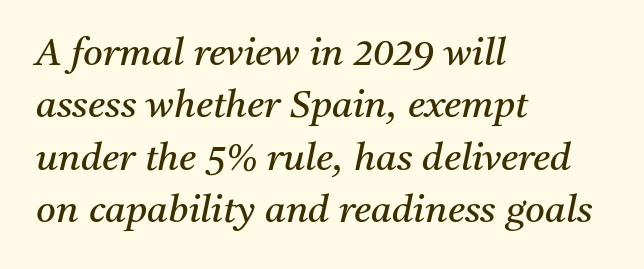
{"serif": "yes", "italic": "yes", "lean": "right", "slant_degrees": 11, "bold": "no", "weight": "regular", "width": "normal", "stroke_contrast": "medium", "x_height": "medium", "monospaced": "no", "underline": "no", "align": "left", "line_spacing": "normal", "line_spacing_ratio": 1.38, "letter_spacing": "normal", "letter_spacing_em": 0.0, "glyph_px": 38}
